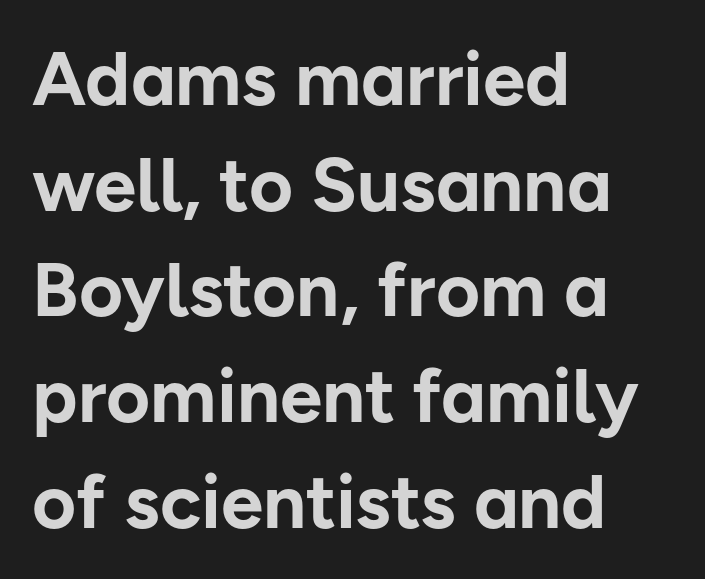
The passage is arranged the way most books set body copy — flush left. On the weight axis this lands at bold, roughly 700. The specimen omits any rule beneath the text block's lines. The passage shown stacks its lines at a standard gap.
